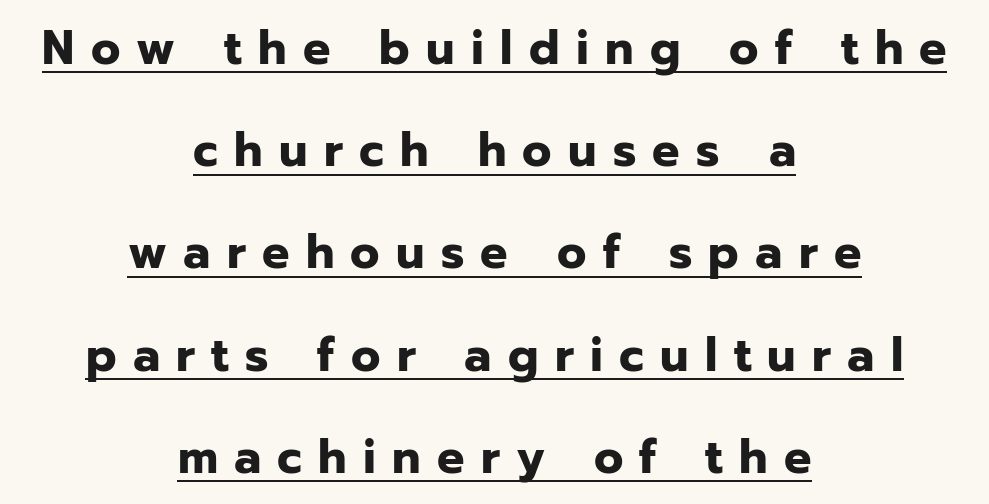
The image shows 48 px bold sans-serif type, upright; set centered, loose line spacing (2.13x), unusually wide letter spacing (+0.34 em), underlined; low stroke contrast and a medium x-height.
